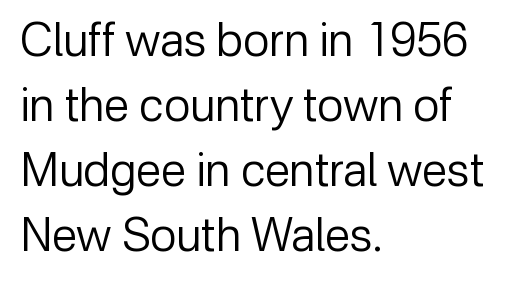
{"serif": "no", "italic": "no", "bold": "no", "weight": "regular", "width": "normal", "stroke_contrast": "low", "x_height": "medium", "monospaced": "no", "underline": "no", "align": "left", "line_spacing": "normal", "line_spacing_ratio": 1.41, "letter_spacing": "normal", "letter_spacing_em": 0.0, "glyph_px": 46}
